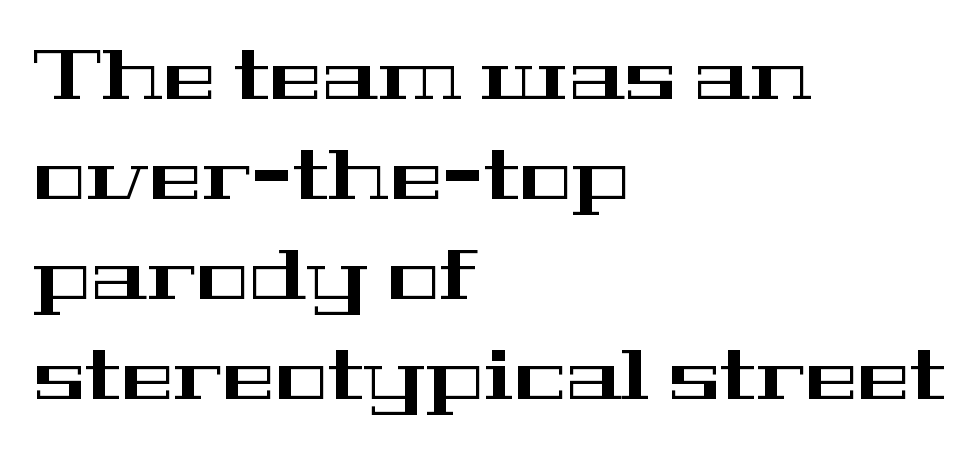
The image shows 71 px wide serif type, upright; set left-aligned, normal line spacing (1.41x), normal letter spacing, not underlined; high stroke contrast and a medium x-height.
